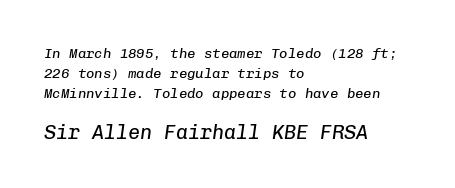
Q: Is the text bold? A: No.
Q: Is the text italic (slanted)? A: Yes, it leans right by about 8 degrees.
Q: Is the text underlined? A: No.
Q: How is the paragraph aligned? A: Left-aligned.
Q: Is the spacing between letters normal or unusually wide? A: Normal.
Q: Is the spacing between lines tight, normal or loose? A: Normal.
Q: Which block of text is set in a larger size, the first (top) or the second (bottom)? A: The second (bottom) one.
